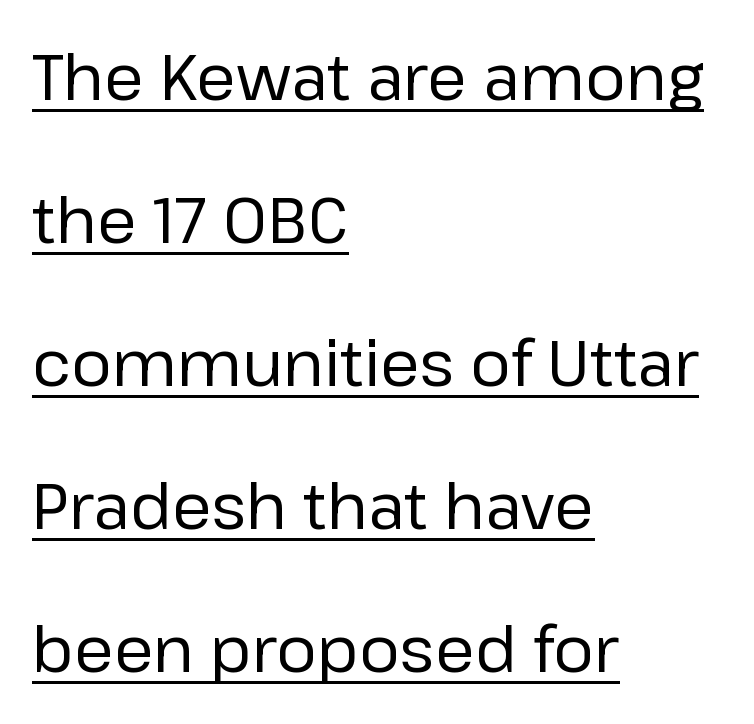
{"serif": "no", "italic": "no", "bold": "no", "weight": "regular", "width": "normal", "stroke_contrast": "low", "x_height": "medium", "monospaced": "no", "underline": "yes", "align": "left", "line_spacing": "loose", "line_spacing_ratio": 2.27, "letter_spacing": "normal", "letter_spacing_em": 0.0, "glyph_px": 63}
